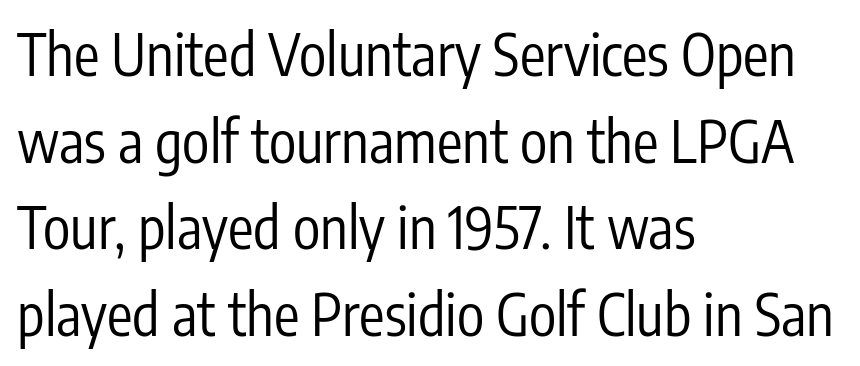
The image shows 57 px regular-weight, condensed sans-serif type, upright; set left-aligned, normal line spacing (1.52x), normal letter spacing, not underlined; low stroke contrast and a medium x-height.
